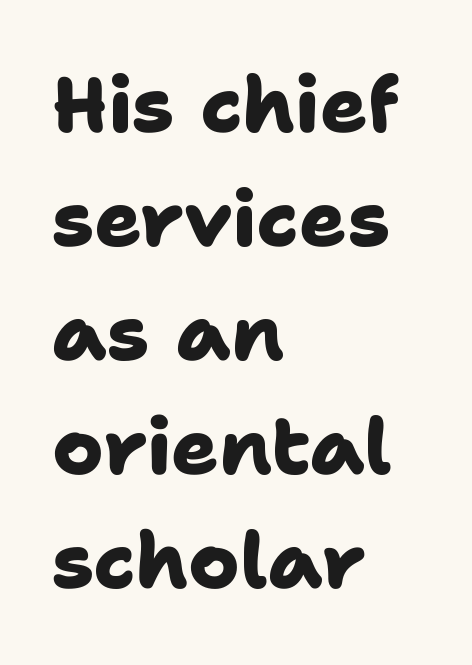
The image shows 78 px heavy sans-serif type; set left-aligned, normal line spacing (1.46x), normal letter spacing, not underlined; low stroke contrast and a medium x-height.
